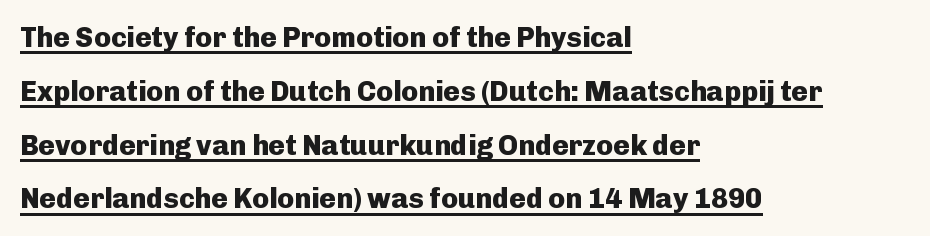
Q: Is the text bold? A: Yes.
Q: Is the text italic (slanted)? A: No, it is upright.
Q: Is the typeface a serif or a sans-serif typeface? A: Sans-serif.
Q: Is the text underlined? A: Yes.
Q: How is the paragraph aligned? A: Left-aligned.
Q: Is the spacing between letters normal or unusually wide? A: Normal.
Q: Is the spacing between lines tight, normal or loose? A: Loose.
Q: Width (condensed, normal, or wide)? A: Normal.
Q: Stroke contrast? A: Low.
Q: x-height? A: Medium.
Q: Monospaced? A: No.
